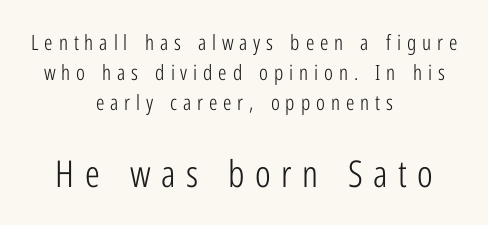
{"serif": "no", "italic": "no", "bold": "no", "weight": "light", "width": "condensed", "stroke_contrast": "low", "x_height": "medium", "monospaced": "no", "underline": "no", "align": "center", "line_spacing": "normal", "line_spacing_ratio": 1.43, "letter_spacing": "wide", "letter_spacing_em": 0.28, "larger_block": "second", "size_ratio": 1.76, "glyph_px": 37}
